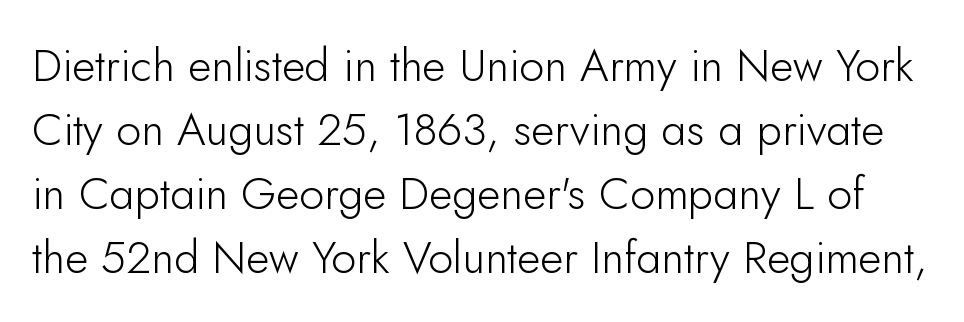
Q: Is the text bold? A: No.
Q: Is the text italic (slanted)? A: No, it is upright.
Q: Is the typeface a serif or a sans-serif typeface? A: Sans-serif.
Q: Is the text underlined? A: No.
Q: Is the spacing between letters normal or unusually wide? A: Normal.
Q: Is the spacing between lines tight, normal or loose? A: Normal.
Q: Width (condensed, normal, or wide)? A: Normal.
Q: Stroke contrast? A: Low.
Q: x-height? A: Small.
Q: Monospaced? A: No.
